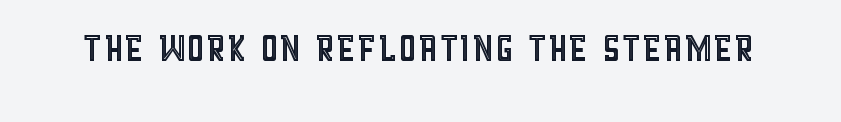
Q: Is the text italic (slanted)? A: No, it is upright.
Q: Is the text underlined? A: No.
Q: Is the spacing between letters normal or unusually wide? A: Normal.
Q: Width (condensed, normal, or wide)? A: Condensed.
Q: x-height? A: Large.
Q: Monospaced? A: No.
